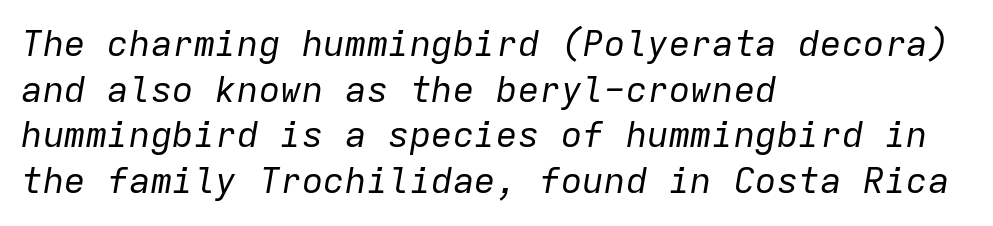
Spacing verdict: monospaced, one width for all characters. Nobody drew a line under any word here. These lines sit exactly where default settings would place them. The rendering applies a slant to the glyphs. Line beginnings align vertically; line endings do not.
